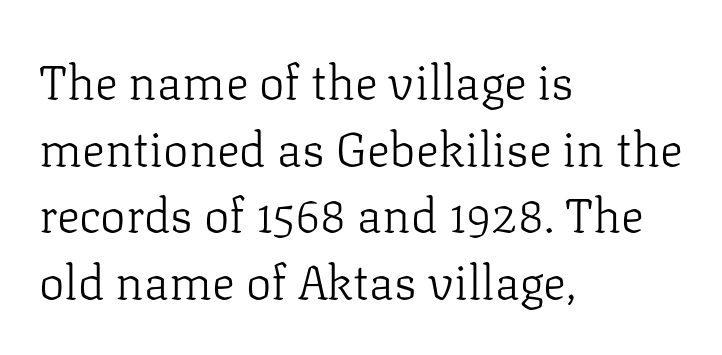
{"serif": "yes", "italic": "no", "bold": "no", "weight": "light", "width": "normal", "stroke_contrast": "low", "x_height": "medium", "monospaced": "no", "underline": "no", "align": "left", "line_spacing": "normal", "line_spacing_ratio": 1.39, "letter_spacing": "normal", "letter_spacing_em": 0.0, "glyph_px": 48}
